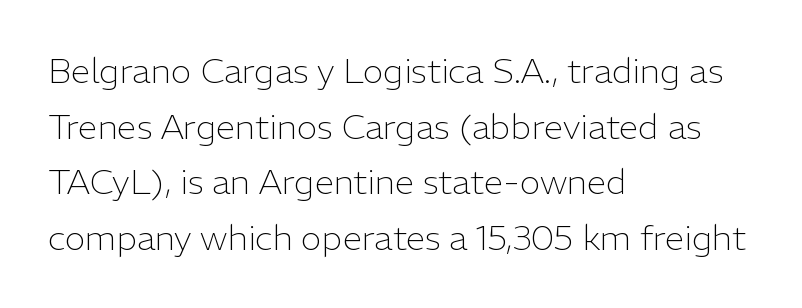
Check under the words: just untouched page. Stroke terminals: plain, sans-serif. Characters follow at the spacing the type designer built in. Stems here are at most as thick as an everyday book face.
